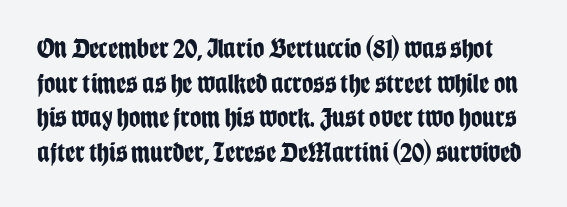
{"serif": "no", "italic": "no", "bold": "yes", "weight": "bold", "width": "condensed", "stroke_contrast": "low", "x_height": "large", "monospaced": "no", "underline": "no", "line_spacing_ratio": 1.24, "letter_spacing": "normal", "letter_spacing_em": 0.0, "glyph_px": 28}
